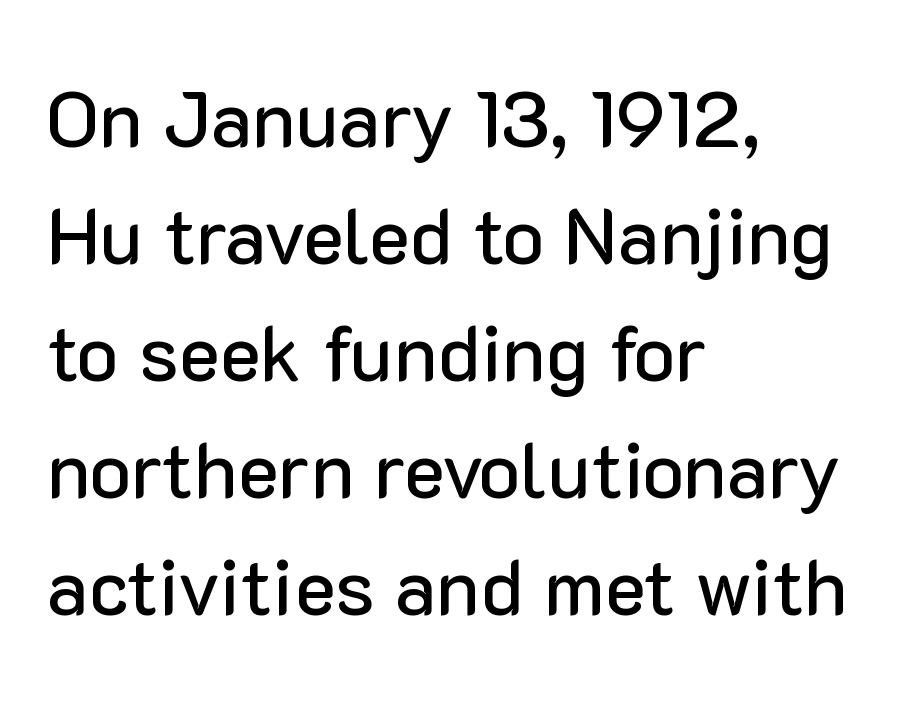
Q: Is the text italic (slanted)? A: No, it is upright.
Q: Is the typeface a serif or a sans-serif typeface? A: Sans-serif.
Q: Is the text underlined? A: No.
Q: How is the paragraph aligned? A: Left-aligned.
Q: Is the spacing between letters normal or unusually wide? A: Normal.
Q: Is the spacing between lines tight, normal or loose? A: Normal.
Q: Width (condensed, normal, or wide)? A: Normal.
Q: Stroke contrast? A: Low.
Q: x-height? A: Medium.
Q: Monospaced? A: No.
